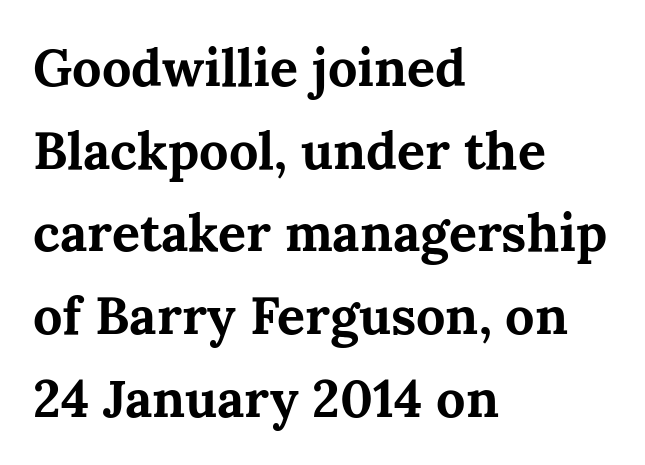
The image shows 52 px bold serif type, upright; set left-aligned, normal line spacing (1.59x), normal letter spacing, not underlined; medium stroke contrast and a medium x-height.
